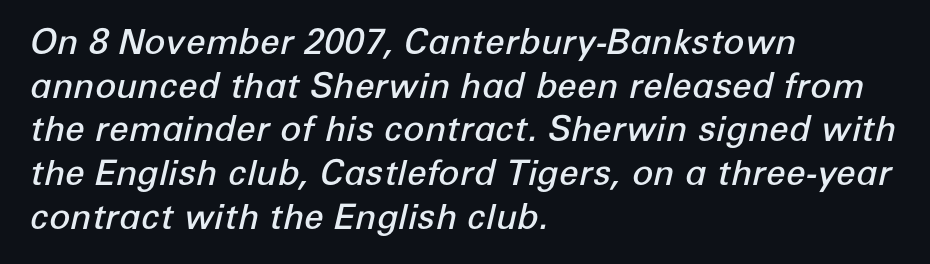
Q: Is the text bold? A: Semi-bold.
Q: Is the text italic (slanted)? A: Yes, it leans right by about 12 degrees.
Q: Is the text underlined? A: No.
Q: How is the paragraph aligned? A: Left-aligned.
Q: Is the spacing between letters normal or unusually wide? A: Normal.
Q: Is the spacing between lines tight, normal or loose? A: Normal.
Q: Width (condensed, normal, or wide)? A: Normal.
Q: Stroke contrast? A: Low.
Q: x-height? A: Medium.
Q: Monospaced? A: No.
